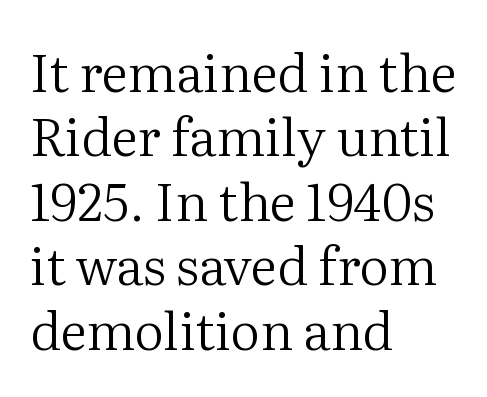
In terms of letterspacing, this is plain default setting. Stems and bowls with no extra thickness — not bold. Character widths vary here, with narrow letters taking less room than wide ones. The text block is weighted toward the left margin, trailing off unevenly rightward.
